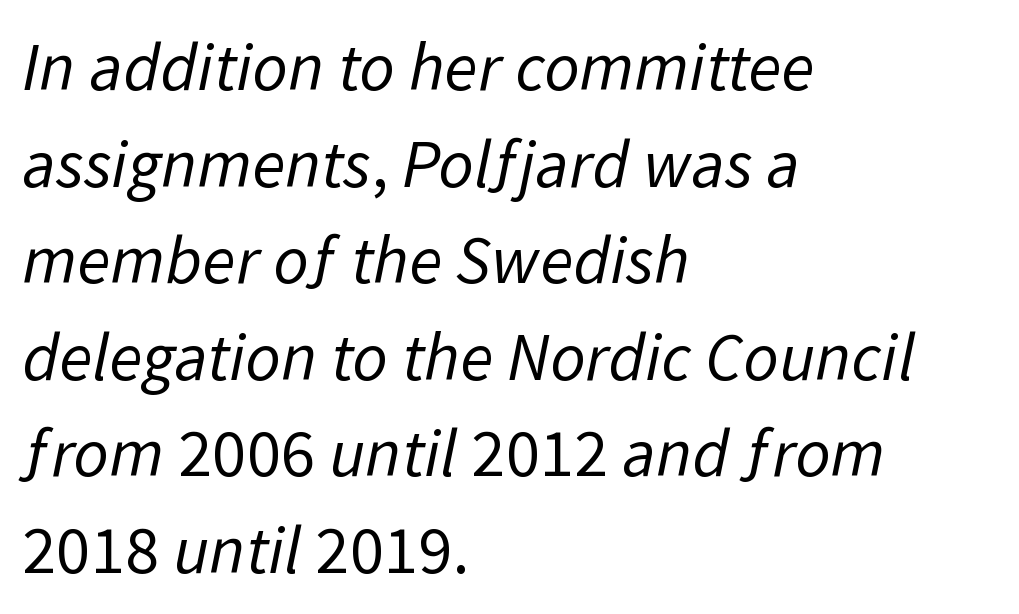
{"serif": "no", "bold": "no", "weight": "regular", "width": "normal", "stroke_contrast": "low", "x_height": "medium", "monospaced": "no", "underline": "no", "align": "left", "line_spacing": "normal", "line_spacing_ratio": 1.4, "letter_spacing": "normal", "letter_spacing_em": 0.0, "glyph_px": 69}
